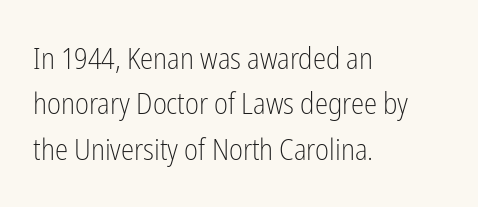
The image shows 30 px light, condensed sans-serif type, upright; set left-aligned, normal line spacing (1.51x), normal letter spacing, not underlined; low stroke contrast and a medium x-height.
